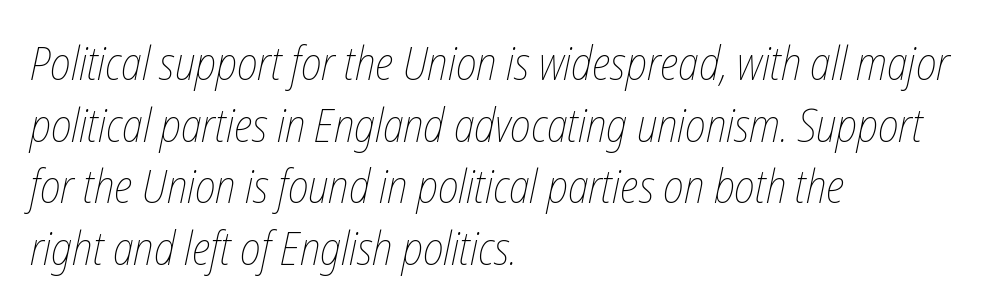
The image shows 46 px thin, condensed type; set left-aligned, normal line spacing (1.34x), normal letter spacing, not underlined; low stroke contrast and a medium x-height.
